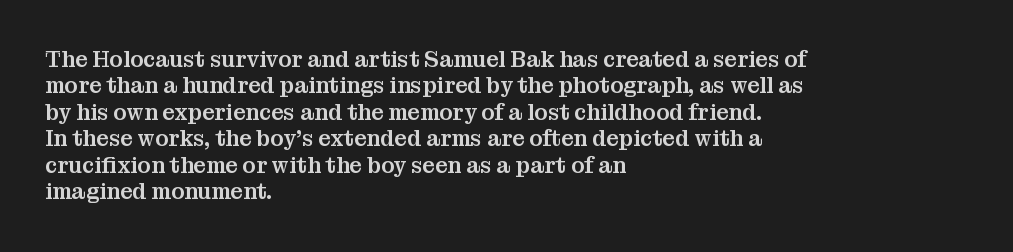
The image shows 22 px text type, upright; set left-aligned, line spacing 1.2x, normal letter spacing, not underlined.
